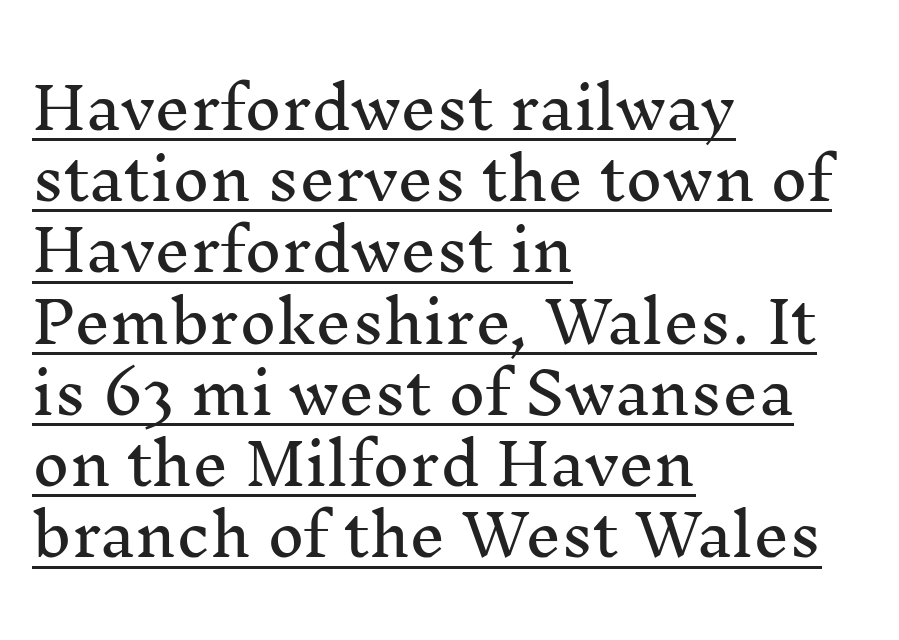
{"serif": "yes", "italic": "no", "width": "normal", "stroke_contrast": "medium", "x_height": "medium", "monospaced": "no", "underline": "yes", "align": "left", "line_spacing": "normal", "line_spacing_ratio": 1.25, "letter_spacing": "normal", "letter_spacing_em": 0.0, "glyph_px": 57}
